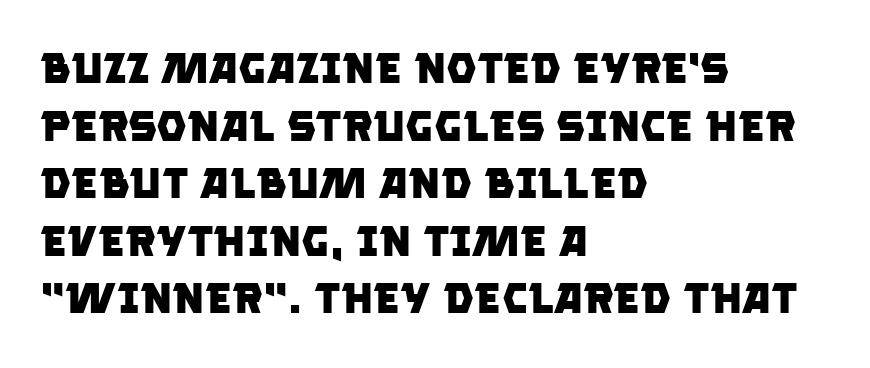
Q: Is the text bold? A: Yes.
Q: Is the typeface a serif or a sans-serif typeface? A: Sans-serif.
Q: Is the text underlined? A: No.
Q: How is the paragraph aligned? A: Left-aligned.
Q: Is the spacing between letters normal or unusually wide? A: Normal.
Q: Is the spacing between lines tight, normal or loose? A: Normal.
Q: Width (condensed, normal, or wide)? A: Normal.
Q: Stroke contrast? A: Low.
Q: x-height? A: Large.
Q: Monospaced? A: No.
